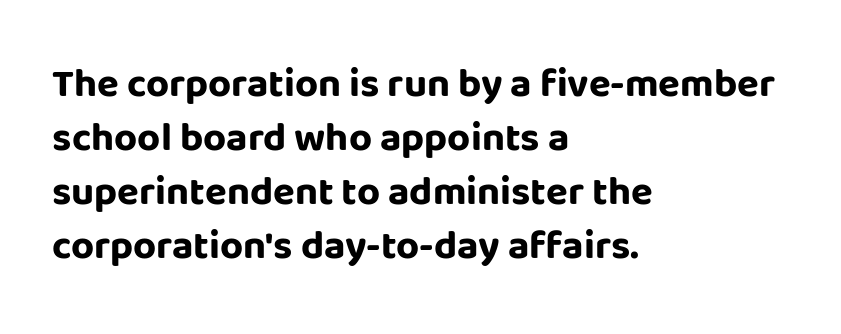
Q: Is the text bold? A: Yes.
Q: Is the text italic (slanted)? A: No, it is upright.
Q: Is the typeface a serif or a sans-serif typeface? A: Sans-serif.
Q: Is the text underlined? A: No.
Q: How is the paragraph aligned? A: Left-aligned.
Q: Is the spacing between letters normal or unusually wide? A: Normal.
Q: Is the spacing between lines tight, normal or loose? A: Normal.
Q: Width (condensed, normal, or wide)? A: Normal.
Q: Stroke contrast? A: Low.
Q: x-height? A: Large.
Q: Monospaced? A: No.
